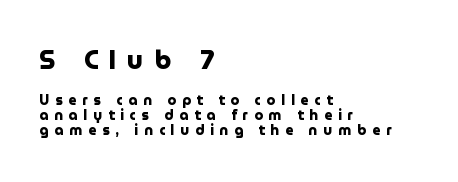
{"italic": "no", "bold": "yes", "underline": "no", "align": "left", "line_spacing": "tight", "line_spacing_ratio": 1.08, "letter_spacing": "wide", "letter_spacing_em": 0.42, "larger_block": "first", "size_ratio": 1.86, "glyph_px": 26}
